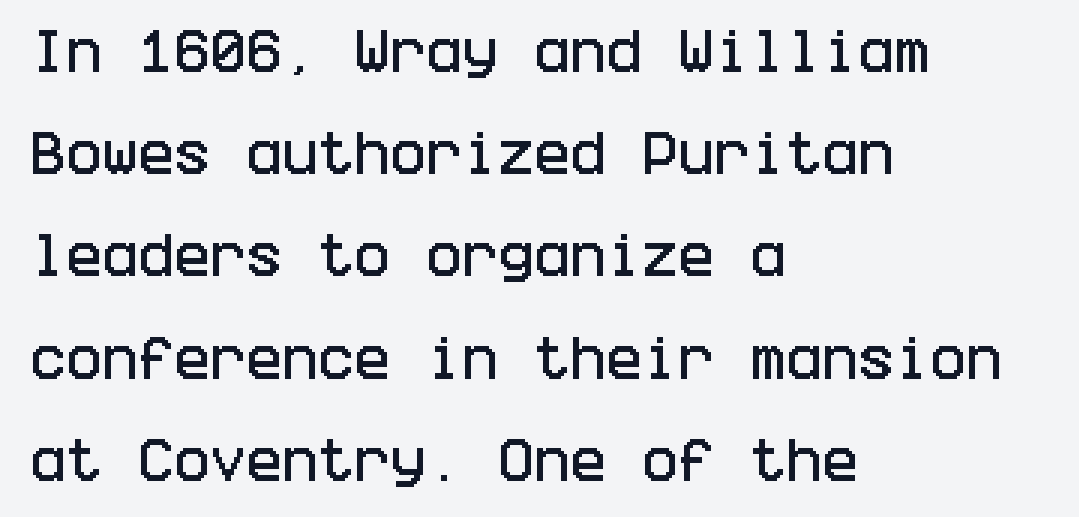
{"serif": "no", "italic": "no", "width": "condensed", "stroke_contrast": "low", "x_height": "large", "underline": "no", "align": "left", "line_spacing": "loose", "line_spacing_ratio": 2.13, "letter_spacing": "normal", "letter_spacing_em": 0.0, "glyph_px": 48}
